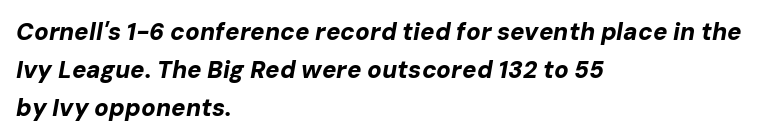
{"italic": "yes", "lean": "right", "slant_degrees": 10, "bold": "yes", "underline": "no", "align": "left", "line_spacing": "normal", "line_spacing_ratio": 1.58, "letter_spacing": "normal", "letter_spacing_em": 0.0, "glyph_px": 24}
